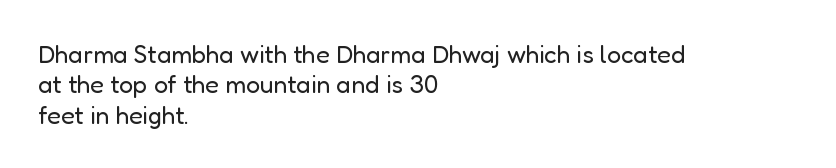
The image shows 25 px text type, upright; set left-aligned, line spacing 1.22x, normal letter spacing, not underlined.
